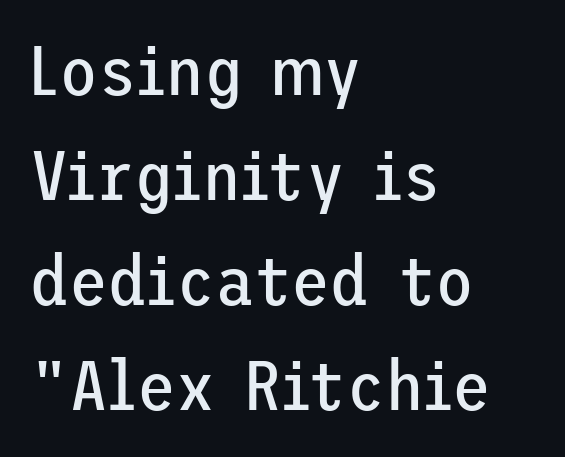
The image shows 71 px regular-weight sans-serif type, upright; set left-aligned, normal line spacing (1.48x), normal letter spacing, not underlined; low stroke contrast and a medium x-height.
